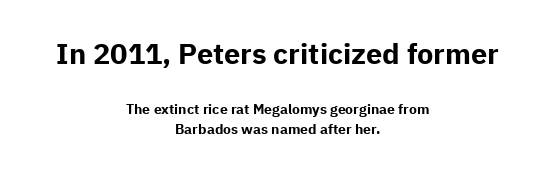
The passage shown begins with its larger block and ends with its smaller one. Is there any slant? The stems are plumb. No feet cap the strokes, marking this as sans-serif type. Check under the words: just untouched page. Spacing between characters is what you'd get straight out of the box. Caption: bold face, heavy strokes.
